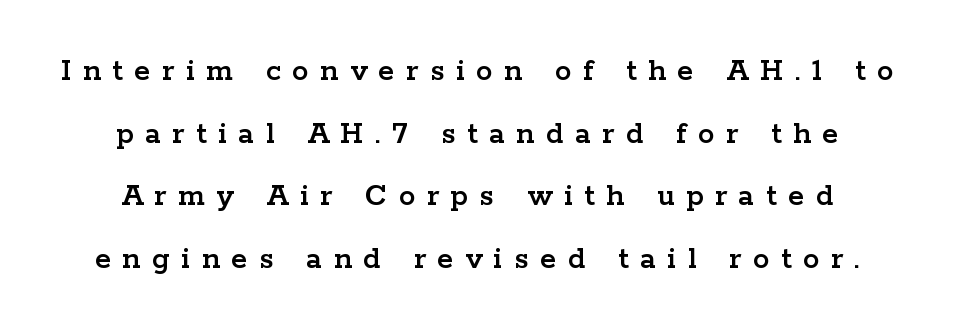
{"serif": "yes", "italic": "no", "width": "wide", "stroke_contrast": "low", "x_height": "medium", "monospaced": "no", "underline": "no", "line_spacing": "loose", "line_spacing_ratio": 1.9, "letter_spacing": "wide", "letter_spacing_em": 0.35, "glyph_px": 33}
